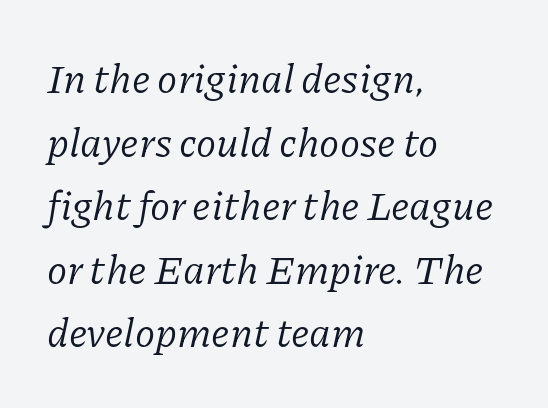
The image shows 41 px regular-weight serif type, italic (leaning right); set left-aligned, normal line spacing (1.55x), normal letter spacing, not underlined; low stroke contrast and a medium x-height.
